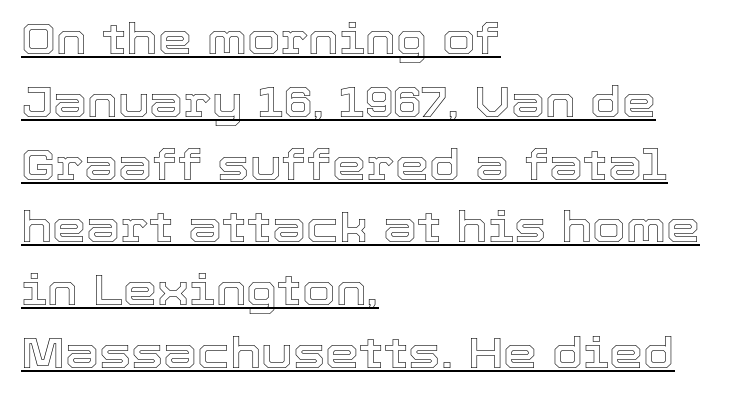
The image shows 43 px text type, upright; set left-aligned, normal line spacing (1.46x), normal letter spacing, underlined; a medium x-height.
